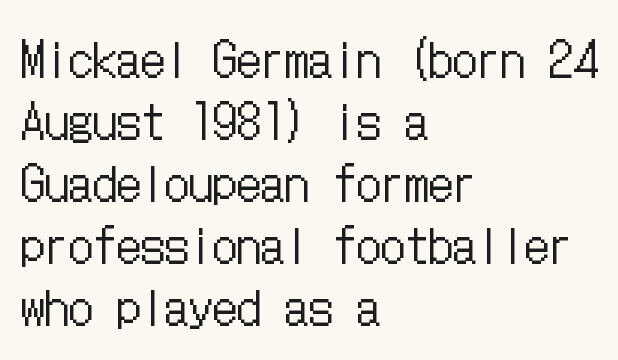
The image shows 48 px regular-weight, condensed type, upright; set left-aligned, normal line spacing (1.29x), normal letter spacing, not underlined; low stroke contrast and a medium x-height.
